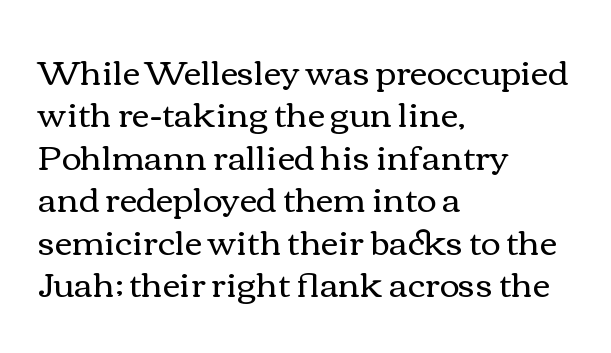
The image shows 34 px regular-weight, wide type, upright; set left-aligned, normal line spacing (1.25x), normal letter spacing, not underlined; medium stroke contrast and a medium x-height.
